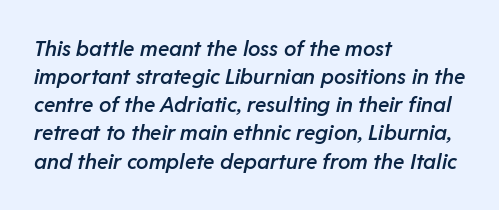
Strokes here are thickened, but only to semibold level. Compared with a centered layout, this one pins lines to the left instead. Quick note: interline space is typical. A bare baseline throughout the passage. Tracking here is standard; glyphs follow each other at the usual distance.
